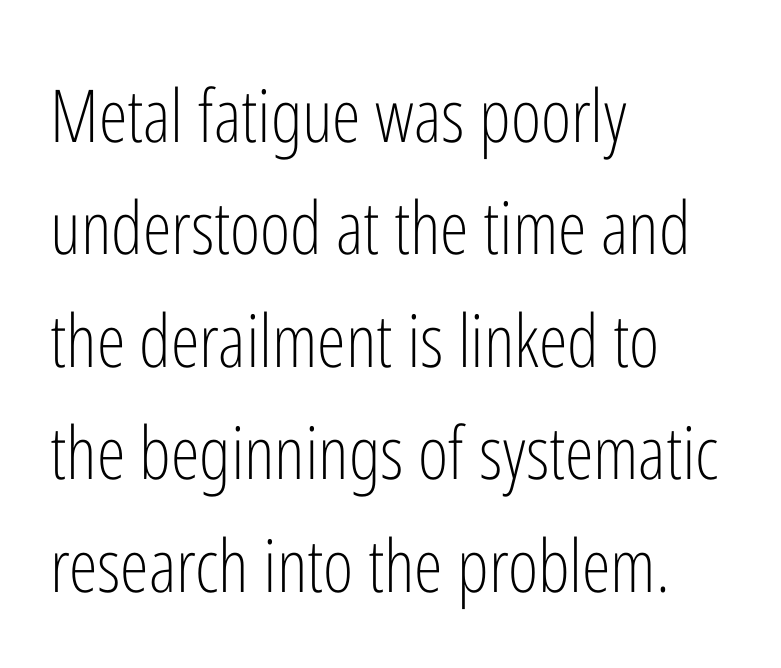
Q: Is the text bold? A: No.
Q: Is the text italic (slanted)? A: No, it is upright.
Q: Is the typeface a serif or a sans-serif typeface? A: Sans-serif.
Q: Is the text underlined? A: No.
Q: How is the paragraph aligned? A: Left-aligned.
Q: Is the spacing between letters normal or unusually wide? A: Normal.
Q: Is the spacing between lines tight, normal or loose? A: Normal.
Q: Width (condensed, normal, or wide)? A: Condensed.
Q: Stroke contrast? A: Low.
Q: x-height? A: Medium.
Q: Monospaced? A: No.
